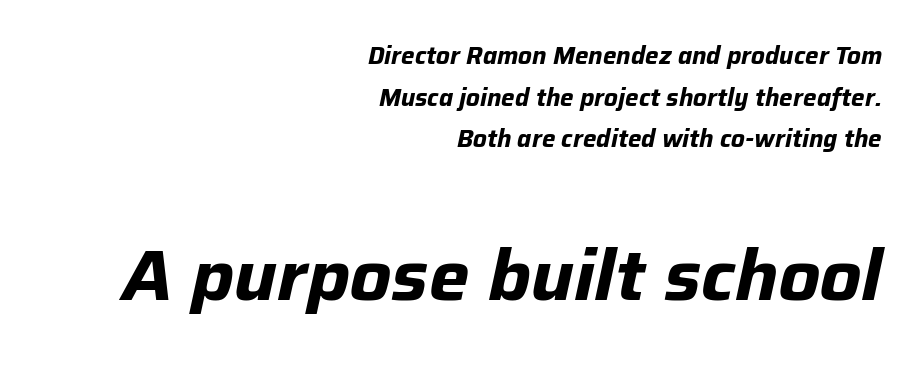
{"italic": "yes", "lean": "right", "slant_degrees": 12, "bold": "yes", "weight": "bold", "width": "normal", "stroke_contrast": "low", "x_height": "medium", "monospaced": "no", "underline": "no", "align": "right", "line_spacing_ratio": 1.73, "letter_spacing": "normal", "letter_spacing_em": 0.0, "larger_block": "second", "size_ratio": 3.0, "glyph_px": 72}
